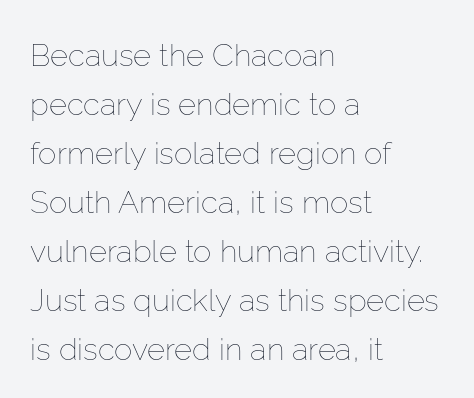
The image shows 31 px thin type, upright; set left-aligned, normal line spacing (1.58x), normal letter spacing, not underlined; low stroke contrast and a medium x-height.
